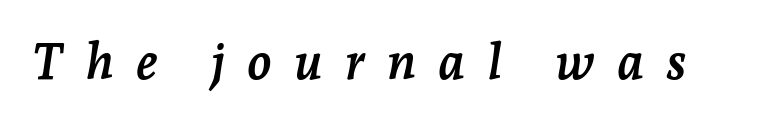
Q: Is the text bold? A: Yes.
Q: Is the text italic (slanted)? A: Yes, it leans right by about 7 degrees.
Q: Is the typeface a serif or a sans-serif typeface? A: Serif.
Q: Is the text underlined? A: No.
Q: Is the spacing between letters normal or unusually wide? A: Unusually wide.
Q: Width (condensed, normal, or wide)? A: Normal.
Q: Stroke contrast? A: Low.
Q: x-height? A: Medium.
Q: Monospaced? A: No.
